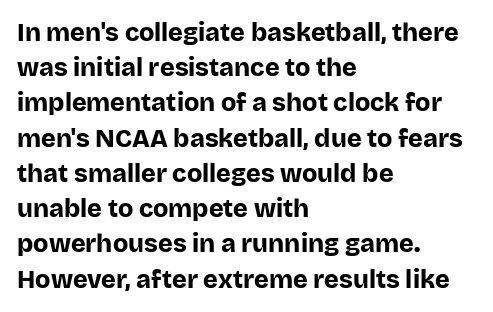
Q: Is the text bold? A: Yes.
Q: Is the text italic (slanted)? A: No, it is upright.
Q: Is the text underlined? A: No.
Q: How is the paragraph aligned? A: Left-aligned.
Q: Is the spacing between letters normal or unusually wide? A: Normal.
Q: Is the spacing between lines tight, normal or loose? A: Normal.
